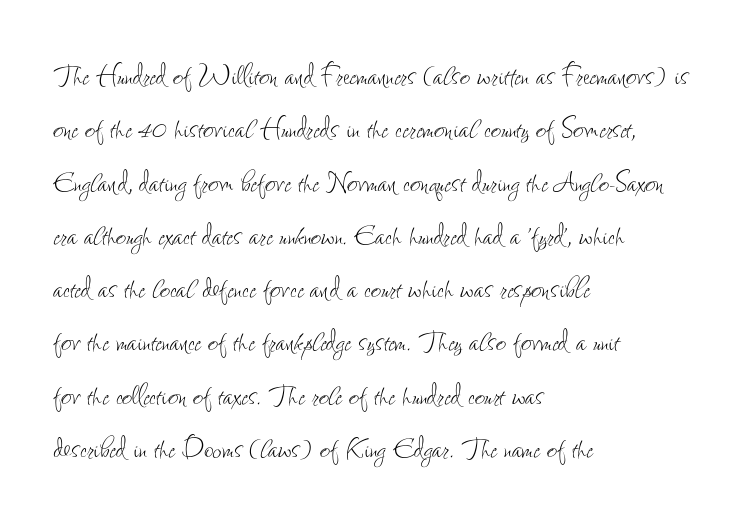
The image shows 36 px thin, condensed type; set left-aligned, normal line spacing (1.48x), normal letter spacing, not underlined; low stroke contrast and a small x-height.
